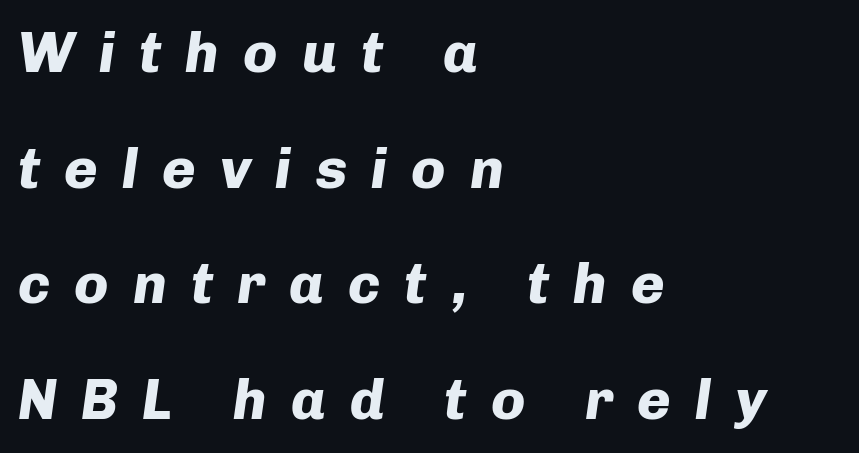
{"italic": "yes", "lean": "right", "slant_degrees": 8, "bold": "yes", "weight": "heavy", "width": "normal", "stroke_contrast": "low", "x_height": "medium", "monospaced": "no", "underline": "no", "align": "left", "line_spacing": "loose", "line_spacing_ratio": 2.03, "letter_spacing": "wide", "letter_spacing_em": 0.42, "glyph_px": 57}
